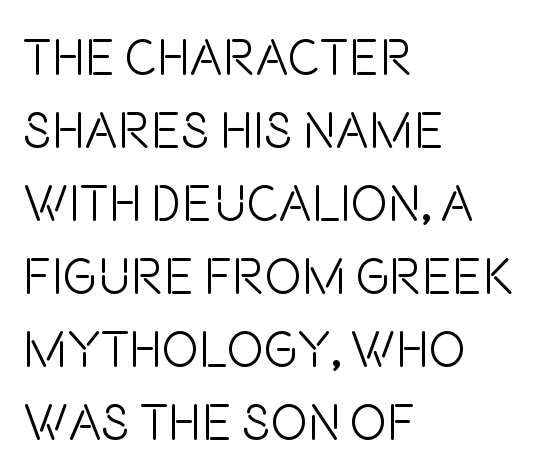
The space between consecutive lines is moderate. Notice how the passage keeps a crisp vertical edge on the left only. Is the type heavy? It reads as light-to-regular instead. The face used here is proportionally spaced, like ordinary book or web type. The glyphs are unaccompanied by any horizontal stroke below them.
